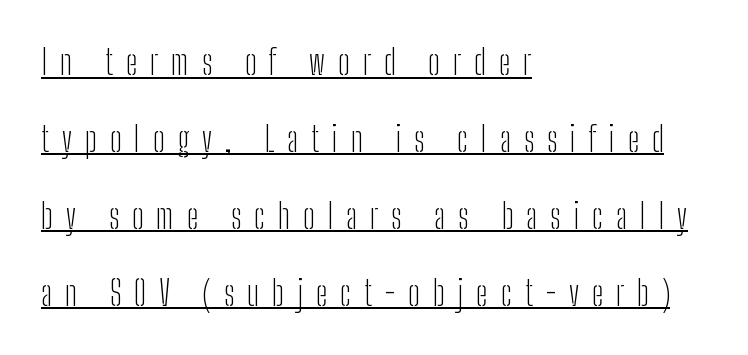
{"serif": "no", "italic": "no", "bold": "no", "weight": "light", "width": "condensed", "stroke_contrast": "low", "x_height": "medium", "monospaced": "no", "underline": "yes", "align": "left", "line_spacing": "loose", "line_spacing_ratio": 2.26, "letter_spacing": "wide", "letter_spacing_em": 0.38, "glyph_px": 34}
